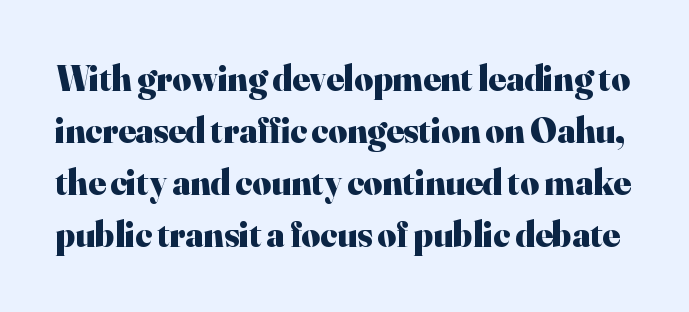
The image shows 36 px heavy serif type, upright; set normal line spacing (1.44x), normal letter spacing, not underlined; high stroke contrast and a small x-height.
